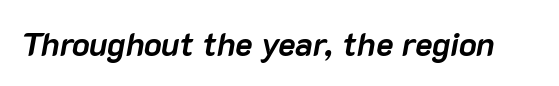
Q: Is the text bold? A: Yes.
Q: Is the text italic (slanted)? A: Yes, it leans right by about 10 degrees.
Q: Is the text underlined? A: No.
Q: Is the spacing between letters normal or unusually wide? A: Normal.
Q: Width (condensed, normal, or wide)? A: Normal.
Q: Stroke contrast? A: Low.
Q: x-height? A: Medium.
Q: Monospaced? A: No.
